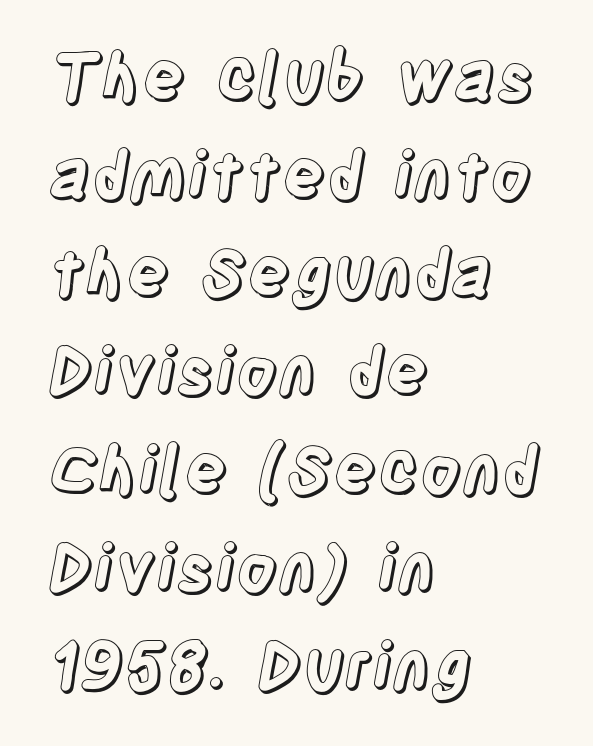
Q: Is the text italic (slanted)? A: Yes.
Q: Is the text underlined? A: No.
Q: How is the paragraph aligned? A: Left-aligned.
Q: Is the spacing between letters normal or unusually wide? A: Normal.
Q: Is the spacing between lines tight, normal or loose? A: Normal.
Q: Width (condensed, normal, or wide)? A: Condensed.
Q: x-height? A: Large.
Q: Monospaced? A: No.
